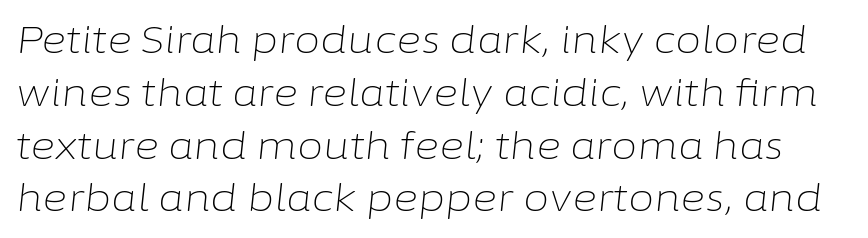
Q: Is the text bold? A: No.
Q: Is the text italic (slanted)? A: Yes, it leans right by about 6 degrees.
Q: Is the text underlined? A: No.
Q: Is the spacing between letters normal or unusually wide? A: Normal.
Q: Is the spacing between lines tight, normal or loose? A: Normal.
Q: Width (condensed, normal, or wide)? A: Normal.
Q: Stroke contrast? A: Low.
Q: x-height? A: Medium.
Q: Monospaced? A: No.
